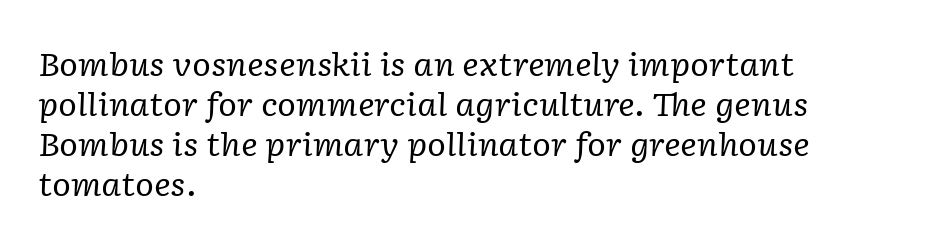
{"serif": "yes", "italic": "yes", "lean": "right", "slant_degrees": 2, "bold": "no", "weight": "regular", "width": "normal", "stroke_contrast": "low", "x_height": "medium", "monospaced": "no", "underline": "no", "align": "left", "line_spacing": "normal", "line_spacing_ratio": 1.25, "letter_spacing": "normal", "letter_spacing_em": 0.0, "glyph_px": 32}
